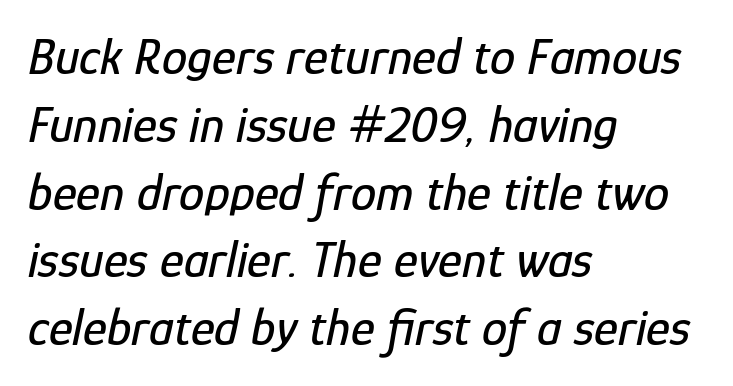
Q: Is the text italic (slanted)? A: Yes, it leans right by about 12 degrees.
Q: Is the text underlined? A: No.
Q: How is the paragraph aligned? A: Left-aligned.
Q: Is the spacing between letters normal or unusually wide? A: Normal.
Q: Is the spacing between lines tight, normal or loose? A: Normal.
Q: Width (condensed, normal, or wide)? A: Condensed.
Q: Stroke contrast? A: Low.
Q: x-height? A: Medium.
Q: Monospaced? A: No.
